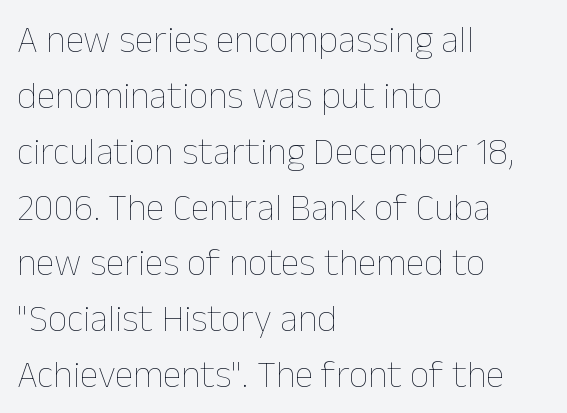
The image shows 38 px thin type, upright; set left-aligned, normal line spacing (1.47x), normal letter spacing, not underlined; low stroke contrast and a medium x-height.
